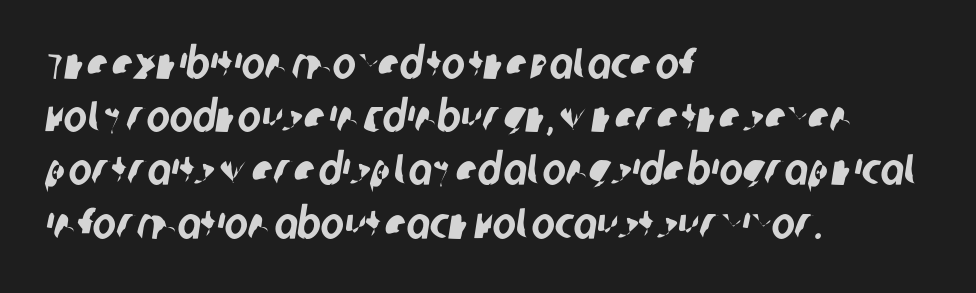
{"serif": "no", "width": "condensed", "stroke_contrast": "low", "x_height": "large", "monospaced": "no", "underline": "no", "align": "left", "line_spacing_ratio": 1.21, "letter_spacing": "normal", "letter_spacing_em": 0.0, "glyph_px": 44}
